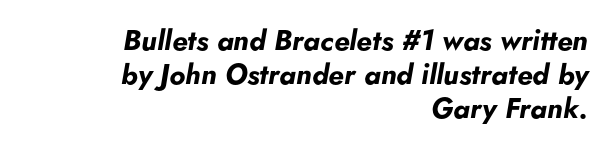
The image shows 28 px bold type, italic (leaning right); set right-aligned, line spacing 1.22x, normal letter spacing, not underlined; low stroke contrast and a small x-height.
